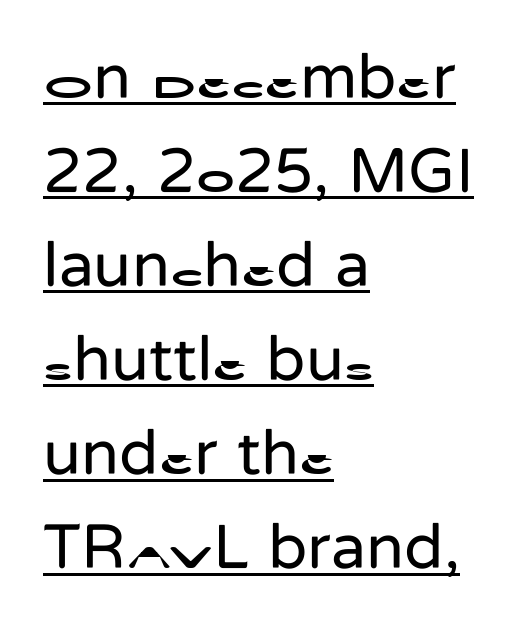
Q: Is the text bold? A: No.
Q: Is the text italic (slanted)? A: No, it is upright.
Q: Is the typeface a serif or a sans-serif typeface? A: Sans-serif.
Q: Is the text underlined? A: Yes.
Q: How is the paragraph aligned? A: Left-aligned.
Q: Is the spacing between letters normal or unusually wide? A: Normal.
Q: Is the spacing between lines tight, normal or loose? A: Normal.
Q: Width (condensed, normal, or wide)? A: Normal.
Q: Stroke contrast? A: Low.
Q: x-height? A: Medium.
Q: Monospaced? A: No.
